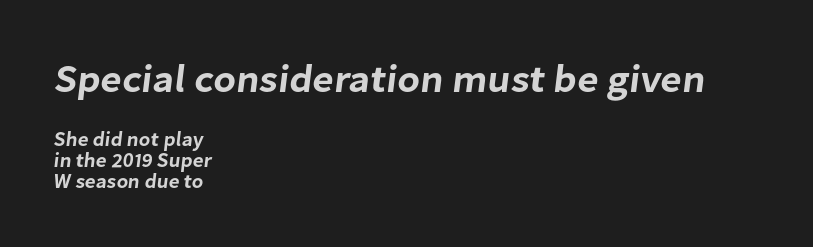
These lines huddle together more closely than default settings would place them. The setting favours the left margin, as ordinary paragraphs usually do. Glance below the letters and you will spot only blank space. No extra tracking has been applied to these lines. The text was rendered using a sans face with plain stroke endings. Note the varied advance widths — an 'i' is clearly narrower than an 'm'.
